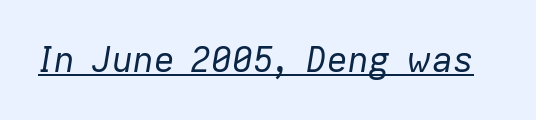
Q: Is the text bold? A: No.
Q: Is the text italic (slanted)? A: Yes, it leans right by about 9 degrees.
Q: Is the text underlined? A: Yes.
Q: Is the spacing between letters normal or unusually wide? A: Normal.
Q: Width (condensed, normal, or wide)? A: Normal.
Q: Stroke contrast? A: Low.
Q: x-height? A: Medium.
Q: Monospaced? A: No.
